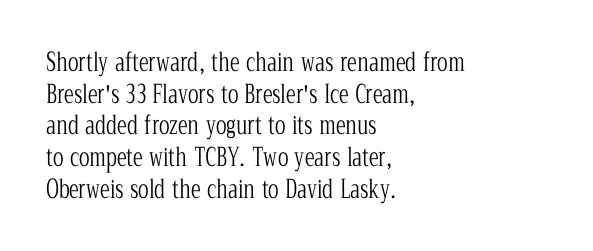
The characters are drawn with everyday or finer stroke widths. The string is rendered with underlining switched off. Leading matches the norm, producing a regular column. This sample uses plain, unmodified letter spacing.
